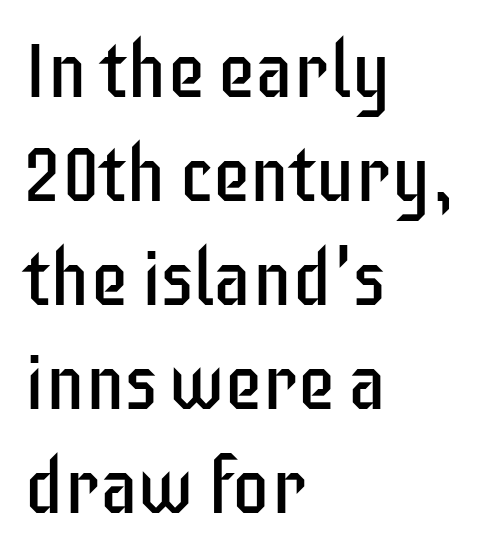
Q: Is the text bold? A: No.
Q: Is the text italic (slanted)? A: No, it is upright.
Q: Is the typeface a serif or a sans-serif typeface? A: Sans-serif.
Q: Is the text underlined? A: No.
Q: How is the paragraph aligned? A: Left-aligned.
Q: Is the spacing between letters normal or unusually wide? A: Normal.
Q: Is the spacing between lines tight, normal or loose? A: Normal.
Q: Width (condensed, normal, or wide)? A: Condensed.
Q: Stroke contrast? A: Low.
Q: x-height? A: Large.
Q: Monospaced? A: No.
